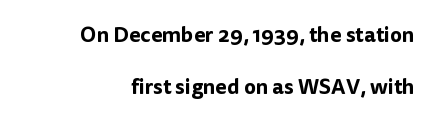
Q: Is the text italic (slanted)? A: No, it is upright.
Q: Is the text underlined? A: No.
Q: How is the paragraph aligned? A: Right-aligned.
Q: Is the spacing between letters normal or unusually wide? A: Normal.
Q: Is the spacing between lines tight, normal or loose? A: Loose.
